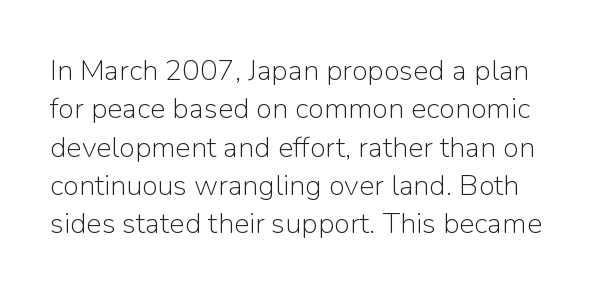
The image shows 29 px light sans-serif type, upright; set normal line spacing (1.32x), normal letter spacing, not underlined; low stroke contrast and a medium x-height.
